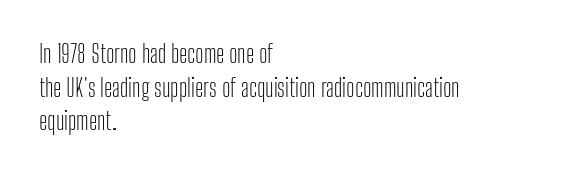
Does the copy run flush right? No — it runs flush left. Does extra space separate the letters? No, they use regular spacing. The letters look calm and open, with moderate or lighter stems. Beneath every word, the page is bare. Normally led — the rows are evenly, conventionally spaced.
